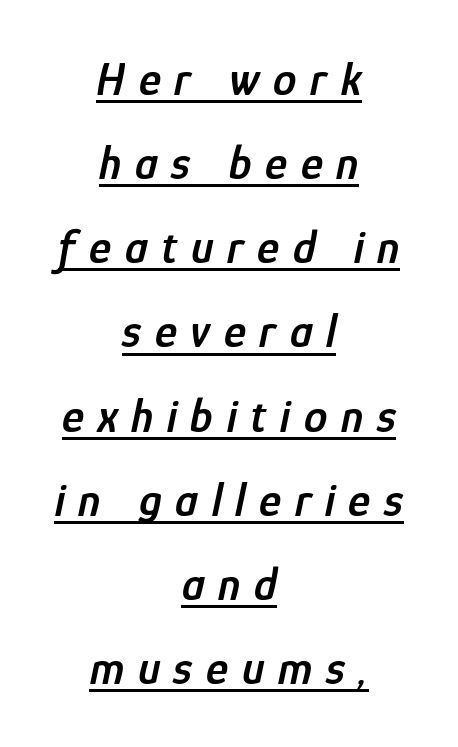
{"italic": "yes", "lean": "right", "slant_degrees": 12, "bold": "semi", "weight": "semibold", "width": "condensed", "stroke_contrast": "low", "x_height": "medium", "monospaced": "no", "underline": "yes", "align": "center", "line_spacing_ratio": 1.79, "letter_spacing": "wide", "letter_spacing_em": 0.29, "glyph_px": 47}
